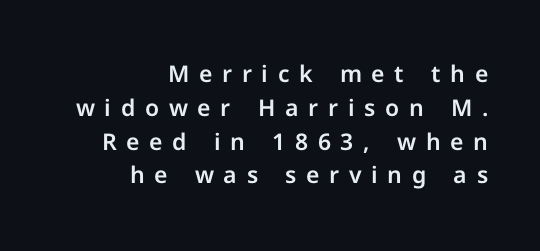
The gap between lines stays unmarked. This is the regular roman posture of the typeface. Between one letter and the next there's a generous, obvious gap. How would I describe the line gaps? Plain and ordinary.
